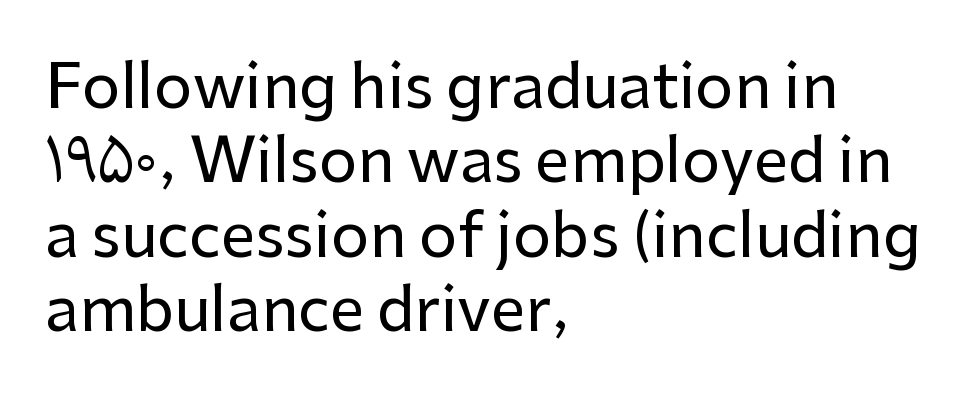
Q: Is the text italic (slanted)? A: No, it is upright.
Q: Is the typeface a serif or a sans-serif typeface? A: Sans-serif.
Q: Is the text underlined? A: No.
Q: How is the paragraph aligned? A: Left-aligned.
Q: Is the spacing between letters normal or unusually wide? A: Normal.
Q: Width (condensed, normal, or wide)? A: Normal.
Q: Stroke contrast? A: Low.
Q: x-height? A: Medium.
Q: Monospaced? A: No.
